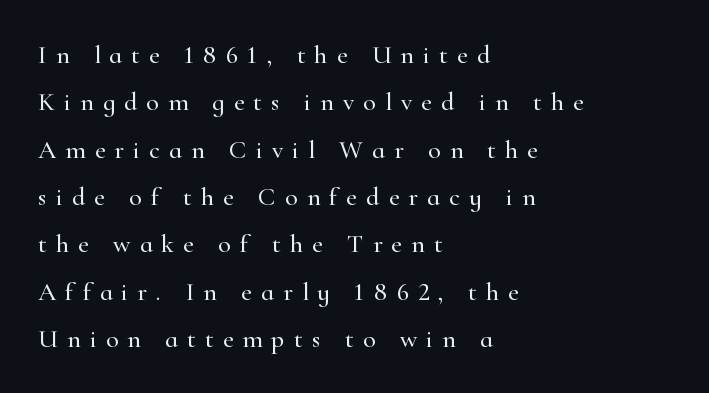
The image shows 26 px text type, upright; set left-aligned, line spacing 1.82x, unusually wide letter spacing (+0.35 em), not underlined.
